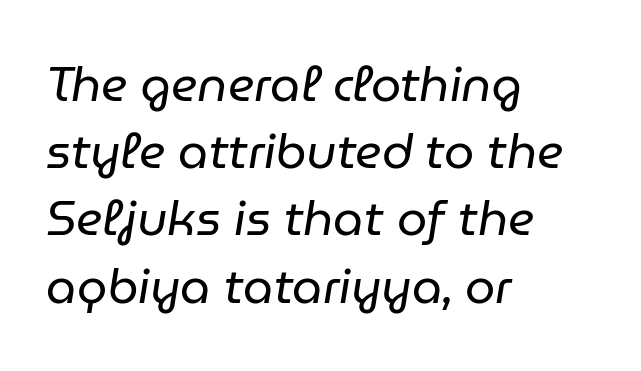
The lines are quadded left. Weight: regular or lighter. Just letters on the line, the space beneath them empty. Evenly set lines give the paragraph a standard silhouette. Is the letter spacing exaggerated? No — it looks like the ordinary default. Spacing verdict: proportional, widths tailored to each character.
